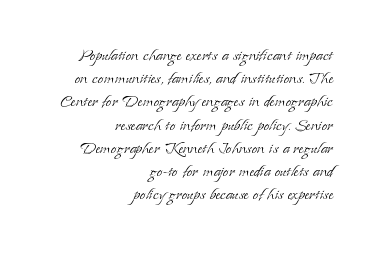
Q: Is the text bold? A: No.
Q: Is the text italic (slanted)? A: Yes.
Q: Is the text underlined? A: No.
Q: How is the paragraph aligned? A: Right-aligned.
Q: Is the spacing between letters normal or unusually wide? A: Normal.
